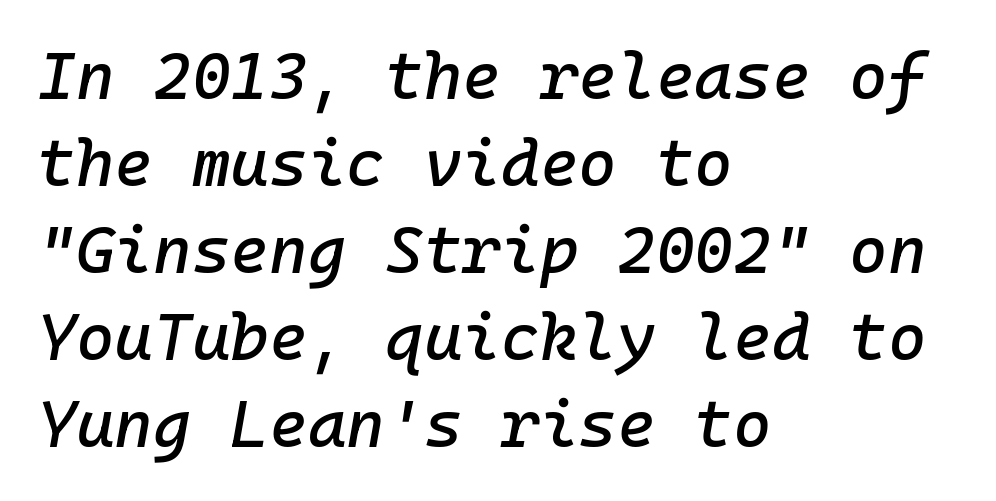
Line spacing here is normal. Is the type slanted? Yes — the strokes lean at a clear angle. Line starts are locked; line ends wander. The passage shown is not underscored anywhere. Letter spacing: default.
